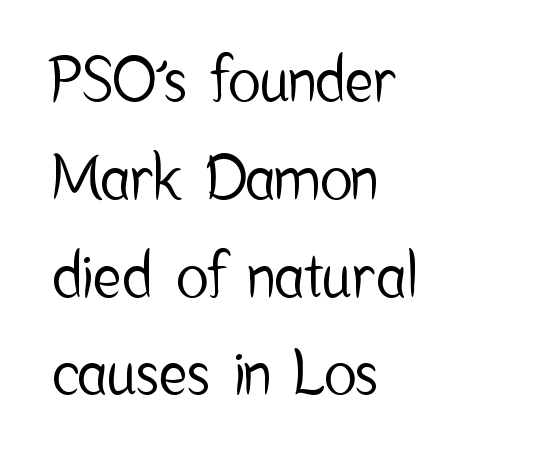
Rule under the text: the space is simply empty. What stands out about the letter spacing? Nothing — it is the standard amount. The ragged edge is on the right, which tells us the setting is flush left. The passage shown is typed in a proportional face where columns would drift. The passage shown is typeset with a sans-serif family. Notice how descenders clear the ascenders below comfortably — that's standard leading.
